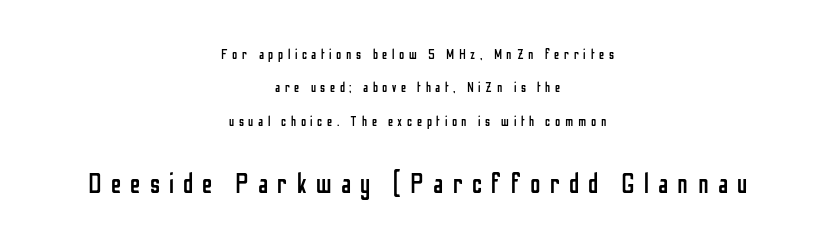
Q: Is the text bold? A: No.
Q: Is the text italic (slanted)? A: No, it is upright.
Q: Is the typeface a serif or a sans-serif typeface? A: Sans-serif.
Q: Is the text underlined? A: No.
Q: How is the paragraph aligned? A: Centered.
Q: Is the spacing between letters normal or unusually wide? A: Unusually wide.
Q: Is the spacing between lines tight, normal or loose? A: Loose.
Q: Which block of text is set in a larger size, the first (top) or the second (bottom)? A: The second (bottom) one.
Q: Width (condensed, normal, or wide)? A: Condensed.
Q: Stroke contrast? A: Low.
Q: x-height? A: Medium.
Q: Monospaced? A: No.
